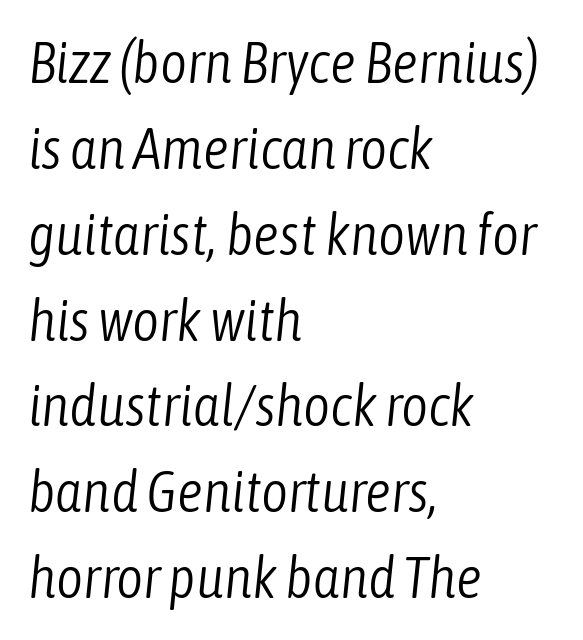
{"italic": "yes", "lean": "right", "slant_degrees": 6, "bold": "no", "weight": "light", "width": "condensed", "stroke_contrast": "low", "x_height": "medium", "monospaced": "no", "underline": "no", "align": "left", "line_spacing": "normal", "line_spacing_ratio": 1.48, "letter_spacing": "normal", "letter_spacing_em": 0.0, "glyph_px": 58}
